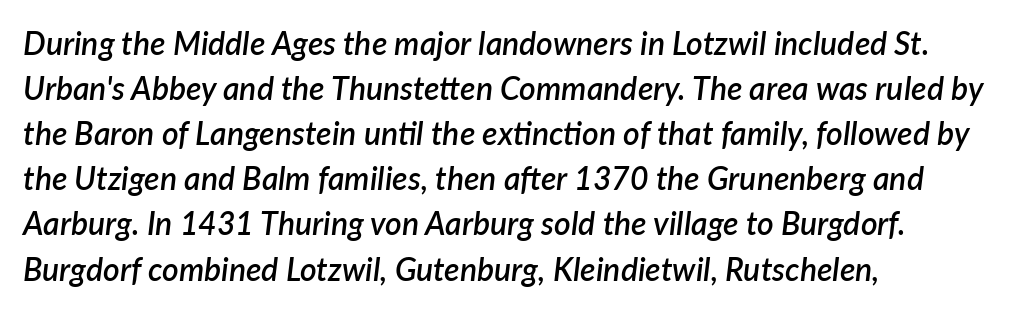
The image shows 32 px semibold type, italic (leaning right); set left-aligned, normal line spacing (1.41x), normal letter spacing, not underlined; low stroke contrast and a medium x-height.
